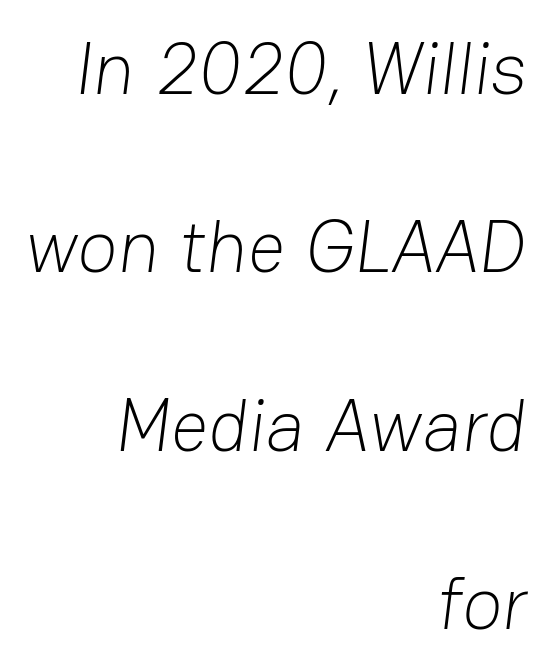
The image shows 74 px light sans-serif type; set right-aligned, loose line spacing (2.41x), normal letter spacing, not underlined; low stroke contrast and a medium x-height.
